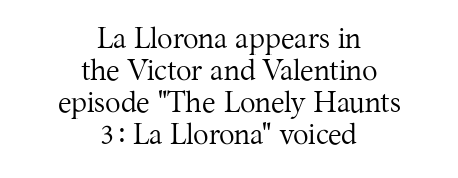
Q: Is the text bold? A: No.
Q: Is the text italic (slanted)? A: No, it is upright.
Q: Is the typeface a serif or a sans-serif typeface? A: Serif.
Q: Is the text underlined? A: No.
Q: How is the paragraph aligned? A: Centered.
Q: Is the spacing between letters normal or unusually wide? A: Normal.
Q: Is the spacing between lines tight, normal or loose? A: Tight.
Q: Width (condensed, normal, or wide)? A: Normal.
Q: Stroke contrast? A: Medium.
Q: x-height? A: Medium.
Q: Monospaced? A: No.
